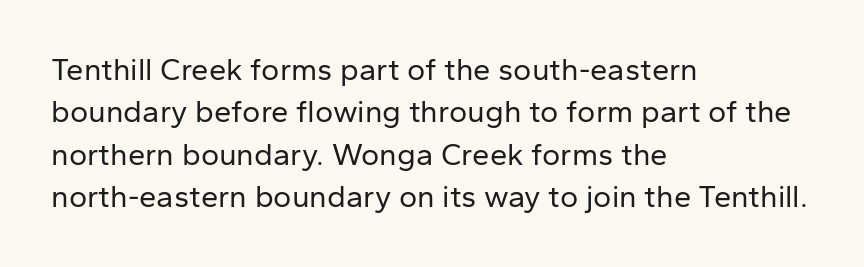
Q: Is the text bold? A: No.
Q: Is the text italic (slanted)? A: No, it is upright.
Q: Is the typeface a serif or a sans-serif typeface? A: Sans-serif.
Q: Is the text underlined? A: No.
Q: How is the paragraph aligned? A: Left-aligned.
Q: Is the spacing between letters normal or unusually wide? A: Normal.
Q: Is the spacing between lines tight, normal or loose? A: Normal.
Q: Width (condensed, normal, or wide)? A: Normal.
Q: Stroke contrast? A: Low.
Q: x-height? A: Medium.
Q: Monospaced? A: No.
